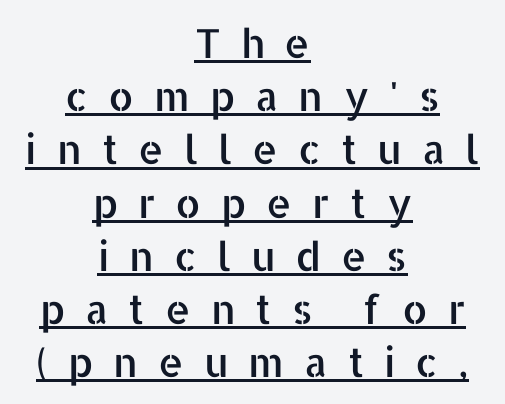
{"serif": "no", "italic": "no", "width": "normal", "stroke_contrast": "low", "x_height": "medium", "monospaced": "no", "underline": "yes", "align": "center", "line_spacing": "normal", "line_spacing_ratio": 1.33, "letter_spacing": "wide", "letter_spacing_em": 0.5, "glyph_px": 40}
